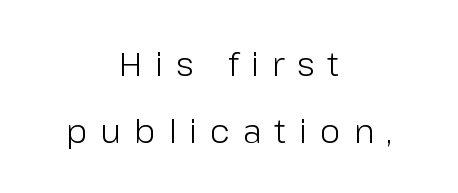
{"serif": "no", "italic": "no", "bold": "no", "weight": "light", "width": "normal", "stroke_contrast": "low", "x_height": "medium", "monospaced": "no", "underline": "no", "align": "center", "line_spacing": "loose", "line_spacing_ratio": 2.02, "letter_spacing": "wide", "letter_spacing_em": 0.39, "glyph_px": 33}
